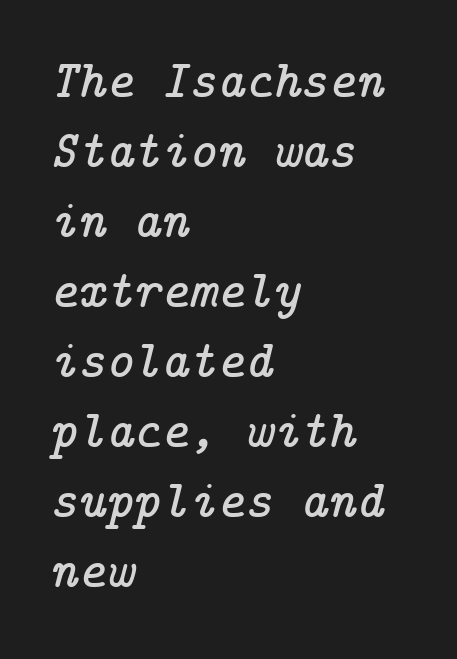
The rows are spaced the way most documents space them. A typesetter would mark this as italic. Which margin do the lines hug? The left one — the right edge is uneven. This rendering employs a face with finishing strokes, i.e., a serif.
